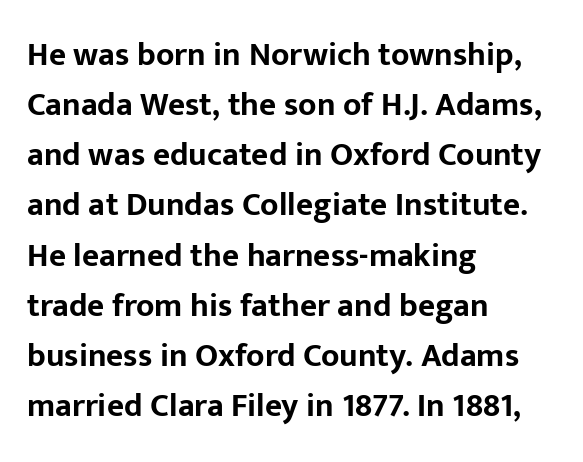
{"serif": "no", "italic": "no", "bold": "yes", "weight": "bold", "width": "normal", "stroke_contrast": "low", "x_height": "medium", "monospaced": "no", "underline": "no", "align": "left", "line_spacing": "normal", "line_spacing_ratio": 1.52, "letter_spacing": "normal", "letter_spacing_em": 0.0, "glyph_px": 33}
